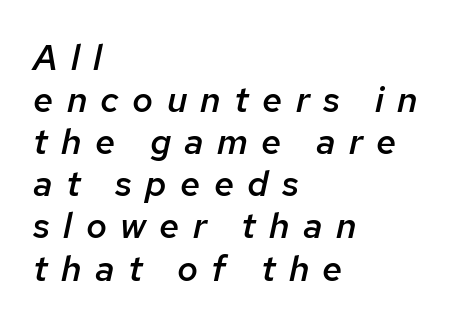
Do the characters align in a grid? No, the font is proportional. Any mark beneath the type? The region is blank. The characters look somewhat weighty, a semibold short of true bold. The face used here has a pronounced slope to its letters.
